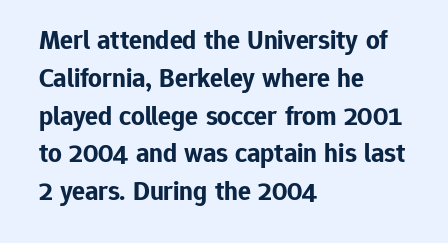
The image shows 27 px bold type, upright; set left-aligned, normal line spacing (1.4x), normal letter spacing, not underlined.
